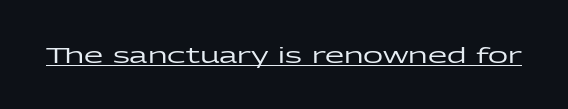
Compared with typical body copy, the letter spacing here is the same. Honestly, the underline is the first thing you notice here. No italicization has been applied; the sample stays upright.
